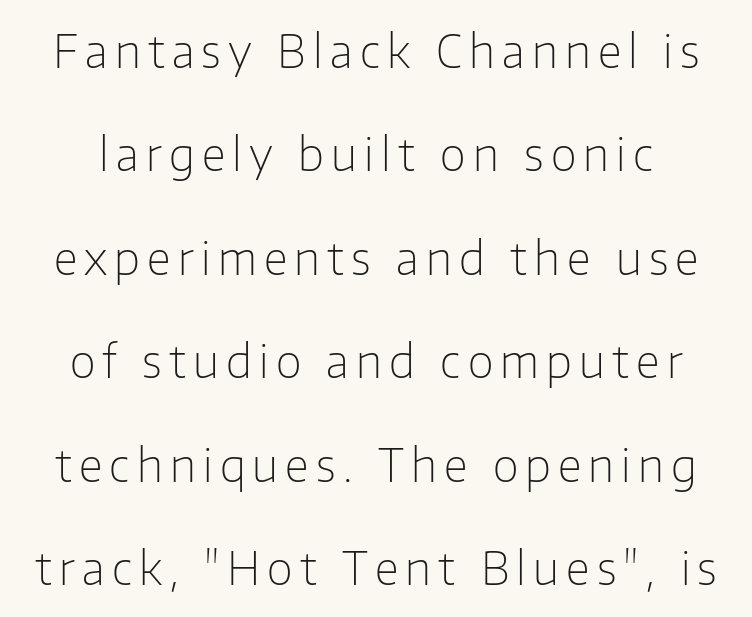
{"serif": "no", "italic": "no", "bold": "no", "weight": "light", "width": "normal", "stroke_contrast": "low", "x_height": "medium", "monospaced": "no", "underline": "no", "line_spacing": "loose", "line_spacing_ratio": 2.3, "glyph_px": 45}
